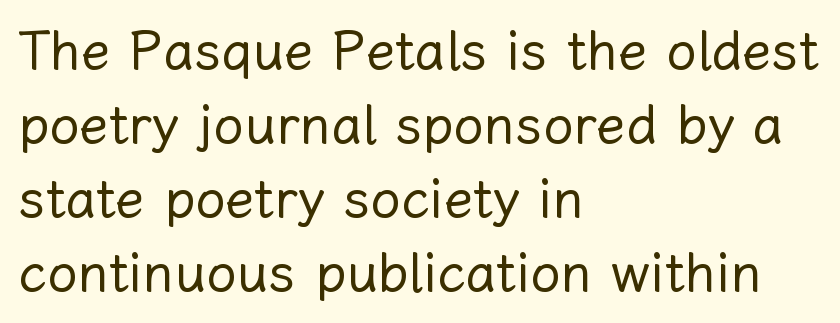
Each row of text sits above clean, open space. A typesetter would call this proportional, since set widths differ per character. Posture: straight, roman, zero tilt. Horizontal alignment here is leftward, the default for most running prose. Leading: standard.
